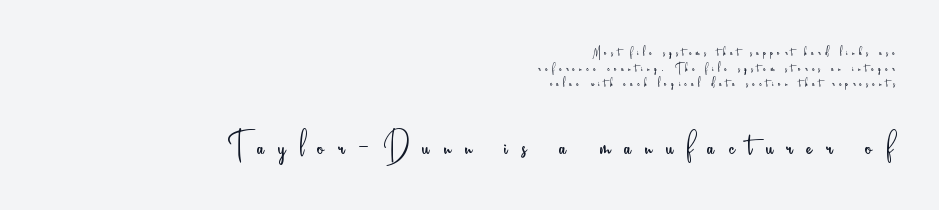
The image shows 41 px light, condensed sans-serif type; set right-aligned, tight line spacing (1.12x), unusually wide letter spacing (+0.34 em), not underlined; the second (bottom) block is 2.93x larger; low stroke contrast and a small x-height.
